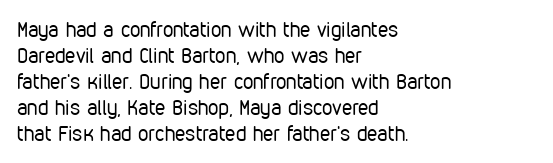
{"italic": "no", "bold": "no", "underline": "no", "align": "left", "line_spacing_ratio": 1.24, "letter_spacing": "normal", "letter_spacing_em": 0.0, "glyph_px": 21}
